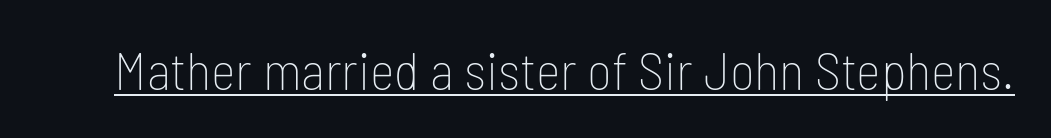
Q: Is the text bold? A: No.
Q: Is the text italic (slanted)? A: No, it is upright.
Q: Is the typeface a serif or a sans-serif typeface? A: Sans-serif.
Q: Is the text underlined? A: Yes.
Q: Is the spacing between letters normal or unusually wide? A: Normal.
Q: Width (condensed, normal, or wide)? A: Condensed.
Q: Stroke contrast? A: Low.
Q: x-height? A: Medium.
Q: Monospaced? A: No.
